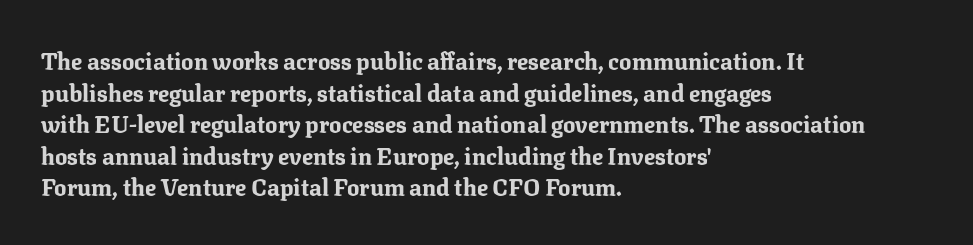
{"italic": "no", "bold": "yes", "underline": "no", "align": "left", "line_spacing": "normal", "line_spacing_ratio": 1.37, "letter_spacing": "normal", "letter_spacing_em": 0.0, "glyph_px": 23}
